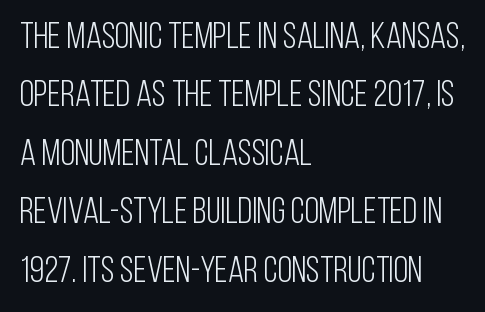
The image shows 37 px light, condensed sans-serif type, upright; set left-aligned, normal line spacing (1.58x), normal letter spacing, not underlined; low stroke contrast and a large x-height.
